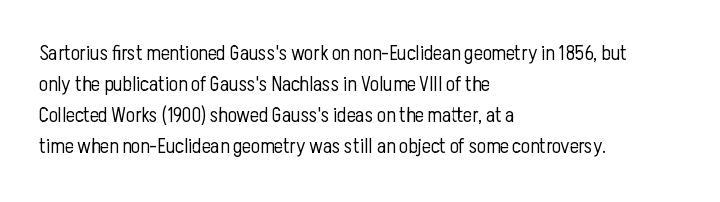
The image shows 21 px text type, upright; set left-aligned, normal line spacing (1.48x), normal letter spacing, not underlined.
